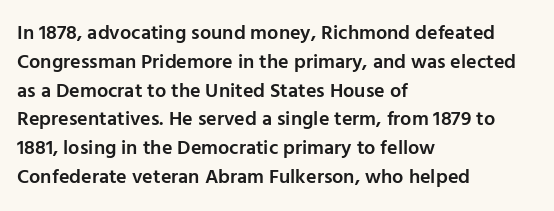
The image shows 20 px text type, upright; set left-aligned, normal line spacing (1.44x), normal letter spacing, not underlined.
